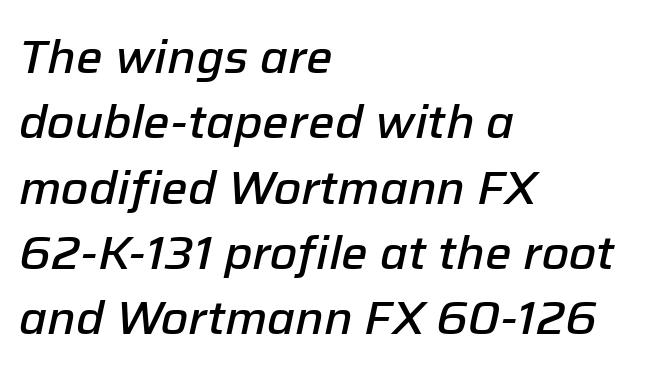
The typesetter chose a ragged-right arrangement here. The gap between lines stays unmarked. The block of text has a typical density, with ordinary space between rows. If you drew a line through each stem, it would be angled. Tracking here is standard; glyphs follow each other at the usual distance. Looks like regular typesetting: each glyph gets only the width it needs.
